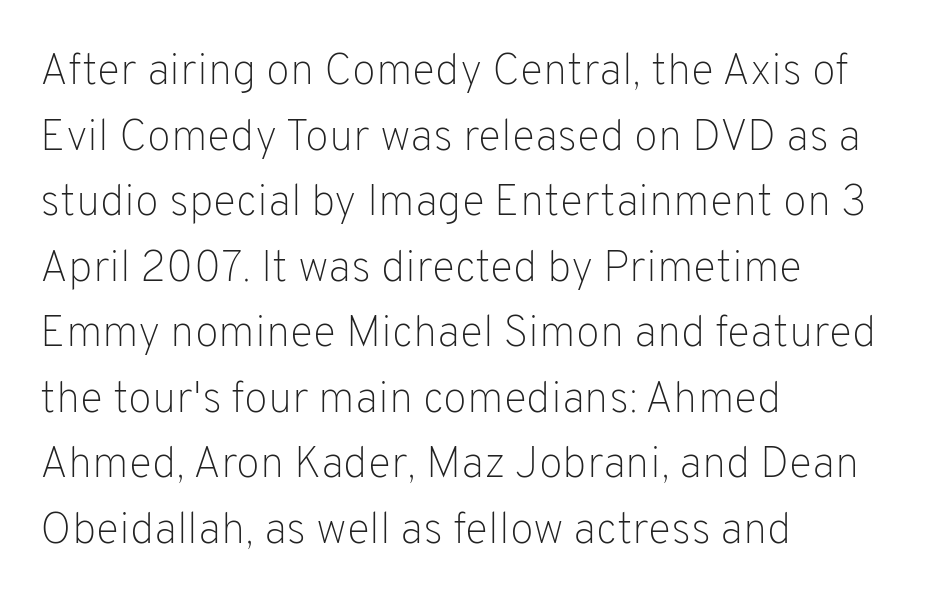
The image shows 44 px light sans-serif type, upright; set left-aligned, normal line spacing (1.49x), normal letter spacing, not underlined; low stroke contrast and a medium x-height.
